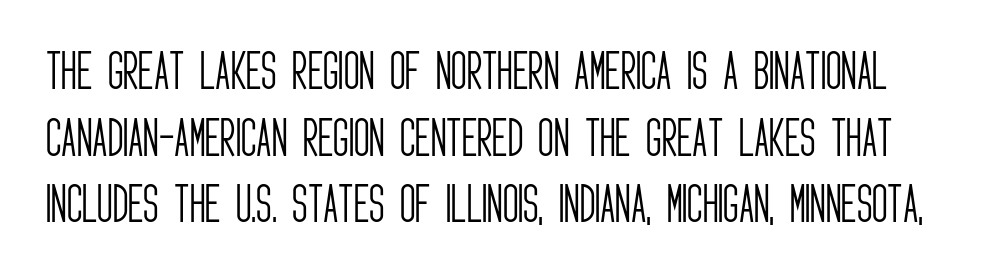
{"serif": "no", "italic": "no", "bold": "no", "weight": "light", "width": "condensed", "stroke_contrast": "low", "x_height": "large", "monospaced": "no", "underline": "no", "line_spacing": "normal", "line_spacing_ratio": 1.55, "letter_spacing": "normal", "letter_spacing_em": 0.0, "glyph_px": 43}
